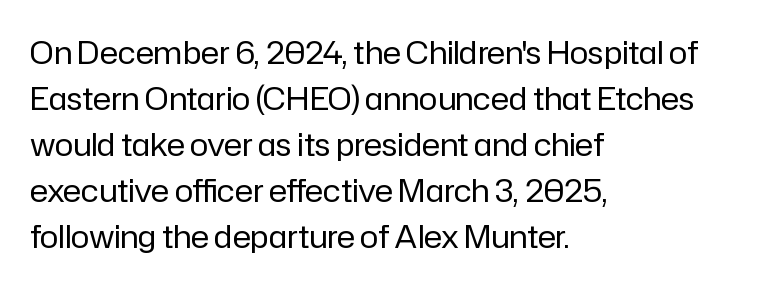
Q: Is the text bold? A: No.
Q: Is the text italic (slanted)? A: No, it is upright.
Q: Is the typeface a serif or a sans-serif typeface? A: Sans-serif.
Q: Is the text underlined? A: No.
Q: How is the paragraph aligned? A: Left-aligned.
Q: Is the spacing between letters normal or unusually wide? A: Normal.
Q: Is the spacing between lines tight, normal or loose? A: Normal.
Q: Width (condensed, normal, or wide)? A: Normal.
Q: Stroke contrast? A: Low.
Q: x-height? A: Medium.
Q: Monospaced? A: No.
